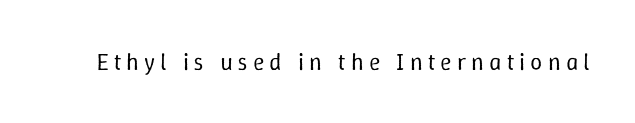
Q: Is the text bold? A: No.
Q: Is the text italic (slanted)? A: No, it is upright.
Q: Is the text underlined? A: No.
Q: Is the spacing between letters normal or unusually wide? A: Unusually wide.
